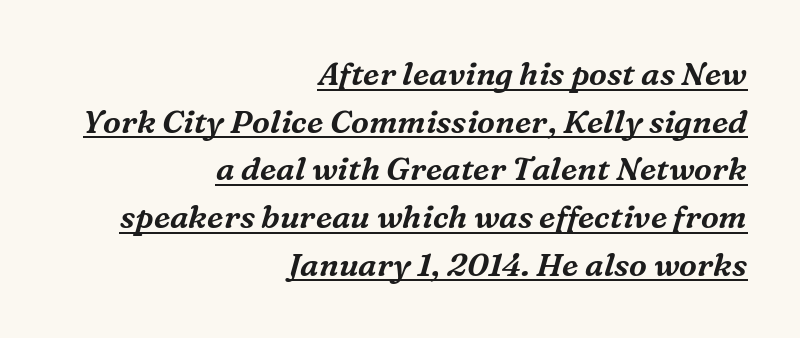
Slanted lettering throughout. Note: serifs present on the glyphs. Honestly, the letter spacing is just normal — you wouldn't notice it. One-word summary of the alignment: right. The designer left line spacing at the default. Emphasis is given by a line drawn under the lettering.
